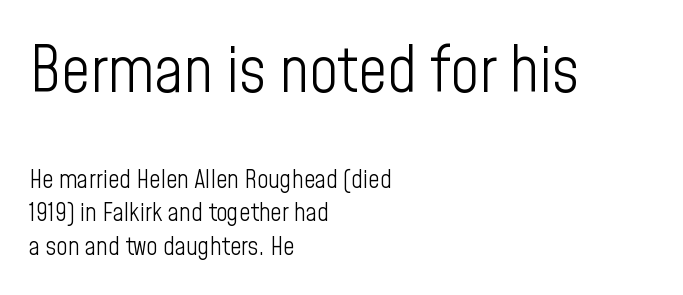
The letterforms sit shoulder to shoulder at normal distance. Any mark beneath the type? The region is blank. Heft: none added — not bold. This sample uses an upright cut, with every glyph sitting square on the baseline.
